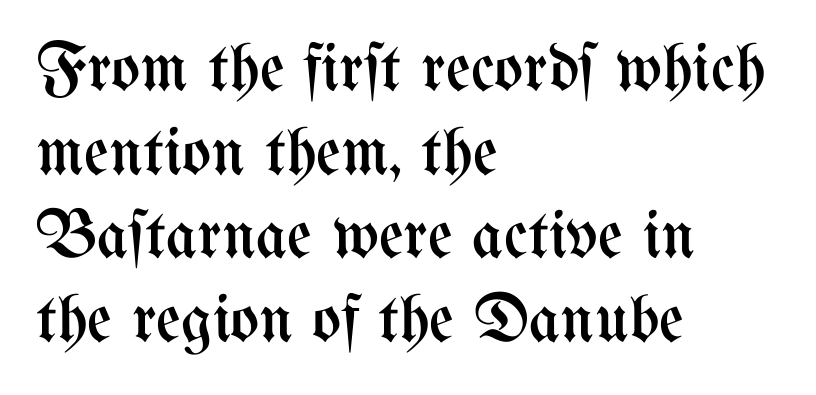
The image shows 68 px regular-weight, condensed type, upright; set left-aligned, line spacing 1.23x, normal letter spacing, not underlined; medium stroke contrast and a medium x-height.
